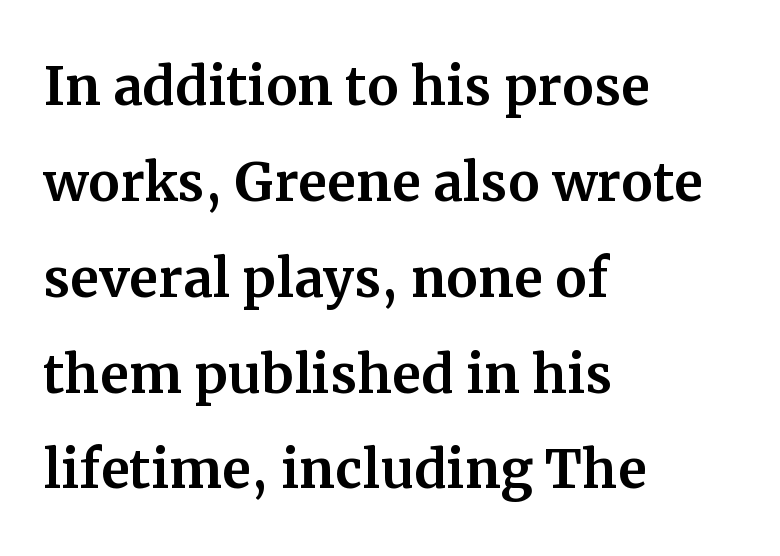
{"serif": "yes", "italic": "no", "width": "normal", "stroke_contrast": "medium", "x_height": "medium", "monospaced": "no", "underline": "no", "align": "left", "line_spacing": "normal", "line_spacing_ratio": 1.35, "letter_spacing": "normal", "letter_spacing_em": 0.0, "glyph_px": 71}
